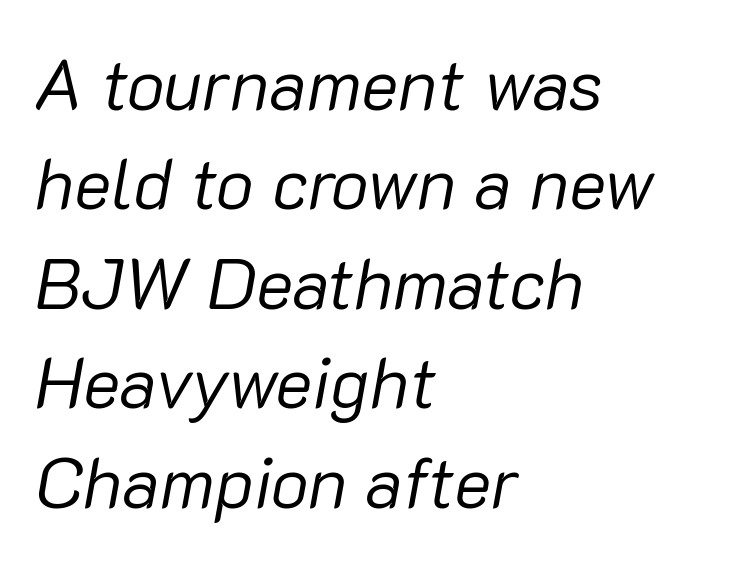
A light-to-regular cut is what we see here. The passage shown stacks its lines at a standard gap. Unmarked baselines from the first word to the last. If you drew a line through each stem, it would be angled. Honestly, the letter spacing is just normal — you wouldn't notice it.
